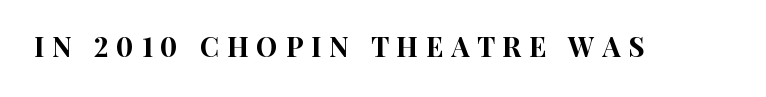
The words here are not underlined. Vertical strokes here are truly vertical. Glyph-to-glyph distance is far greater than everyday printed text.
